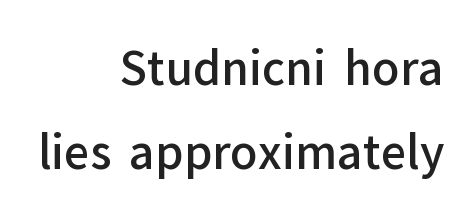
Spacing between characters is what you'd get straight out of the box. You could not count columns in this text — the font is proportionally spaced. Ordinary non-slanted type is in use. Each row of text sits above clean, open space.
